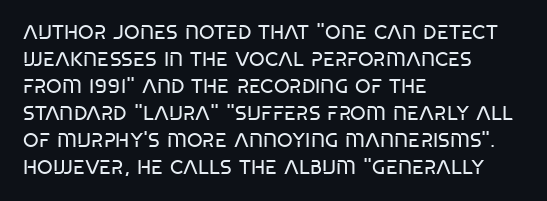
The image shows 20 px text type; set left-aligned, normal line spacing (1.35x), normal letter spacing, not underlined.
